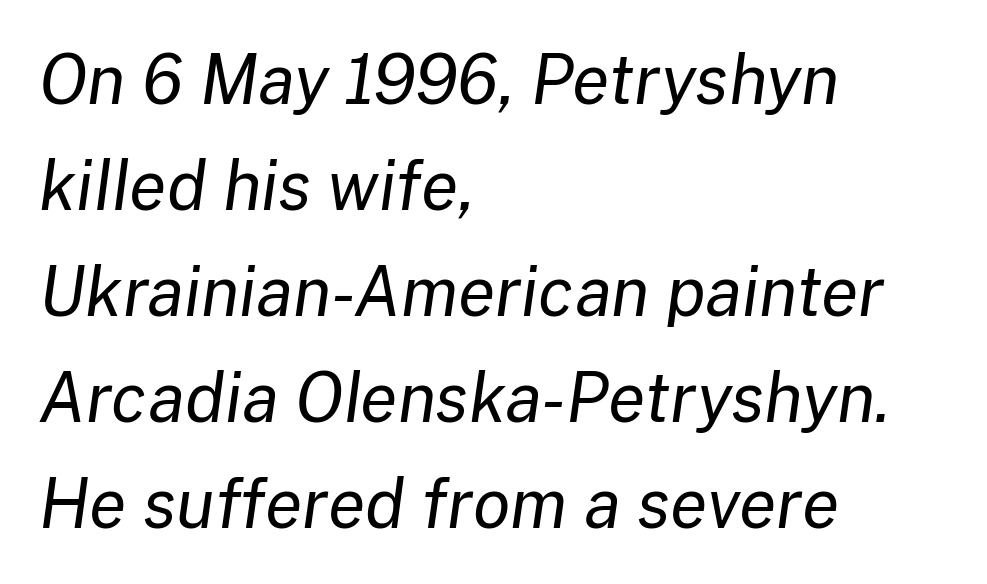
Nobody drew a line under any word here. A typesetter would mark this as italic. The compositor pushed each line to the left boundary. Letters have the restrained weight of plain body copy at most. The letterforms sit shoulder to shoulder at normal distance. Looks like regular typesetting: each glyph gets only the width it needs.
